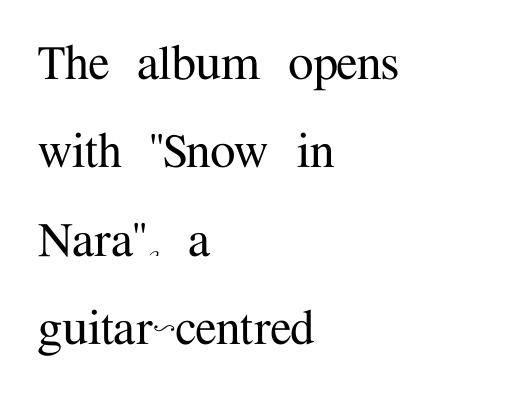
Spacing verdict: proportional, widths tailored to each character. The text block is weighted toward the left margin, trailing off unevenly rightward. Each letter's strokes conclude with small projecting serifs. Summary of vertical rhythm: regular, with standard interline spacing. The baseline area is clear.
